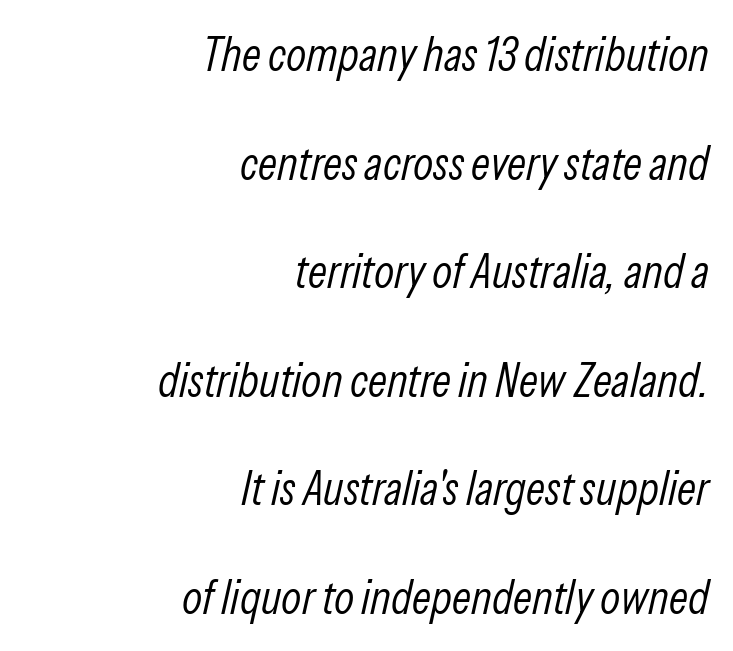
The image shows 47 px light, condensed type, italic (leaning right); set right-aligned, loose line spacing (2.31x), normal letter spacing, not underlined; low stroke contrast and a medium x-height.
